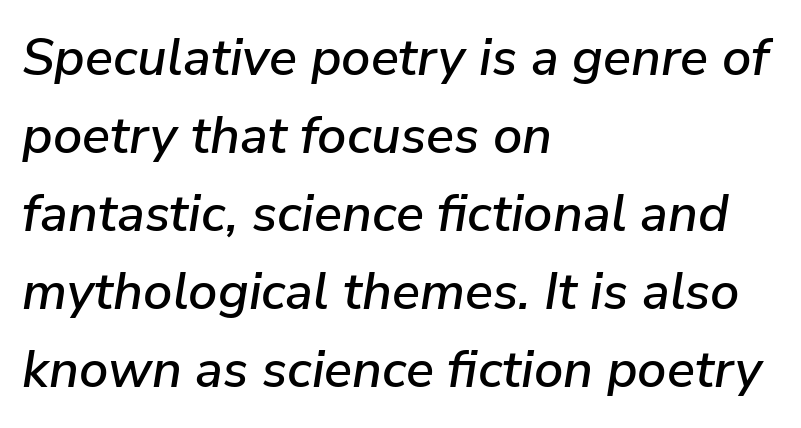
A typesetter would call this leading conventional body-copy spacing. Between one letter and the next there's only the usual sliver of space. The letters advance in unequal steps, a hallmark of proportional type. Style check: oblique. The baseline area is clear.
